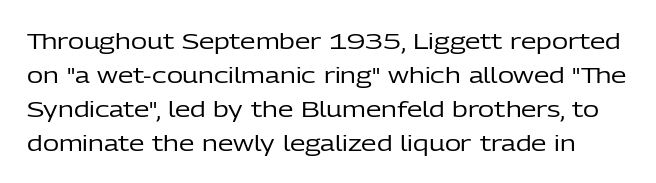
Q: Is the text bold? A: No.
Q: Is the text italic (slanted)? A: No, it is upright.
Q: Is the text underlined? A: No.
Q: Is the spacing between letters normal or unusually wide? A: Normal.
Q: Is the spacing between lines tight, normal or loose? A: Normal.
